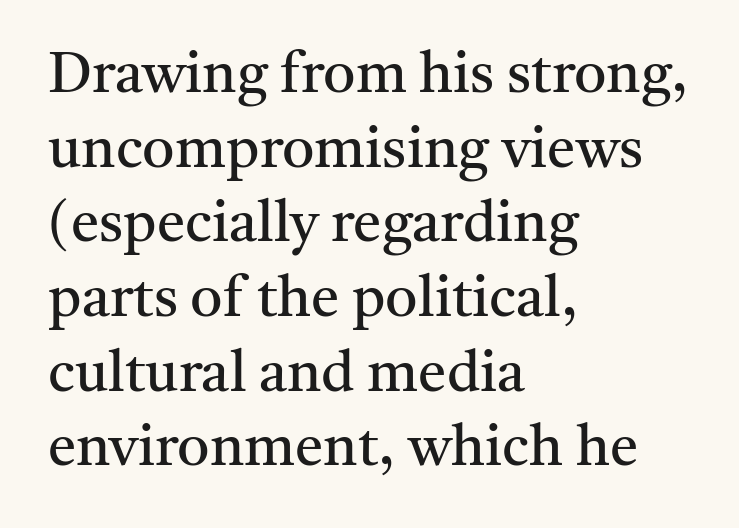
Q: Is the text bold? A: No.
Q: Is the text italic (slanted)? A: No, it is upright.
Q: Is the typeface a serif or a sans-serif typeface? A: Serif.
Q: Is the text underlined? A: No.
Q: How is the paragraph aligned? A: Left-aligned.
Q: Is the spacing between letters normal or unusually wide? A: Normal.
Q: Is the spacing between lines tight, normal or loose? A: Normal.
Q: Width (condensed, normal, or wide)? A: Normal.
Q: Stroke contrast? A: Medium.
Q: x-height? A: Medium.
Q: Monospaced? A: No.
